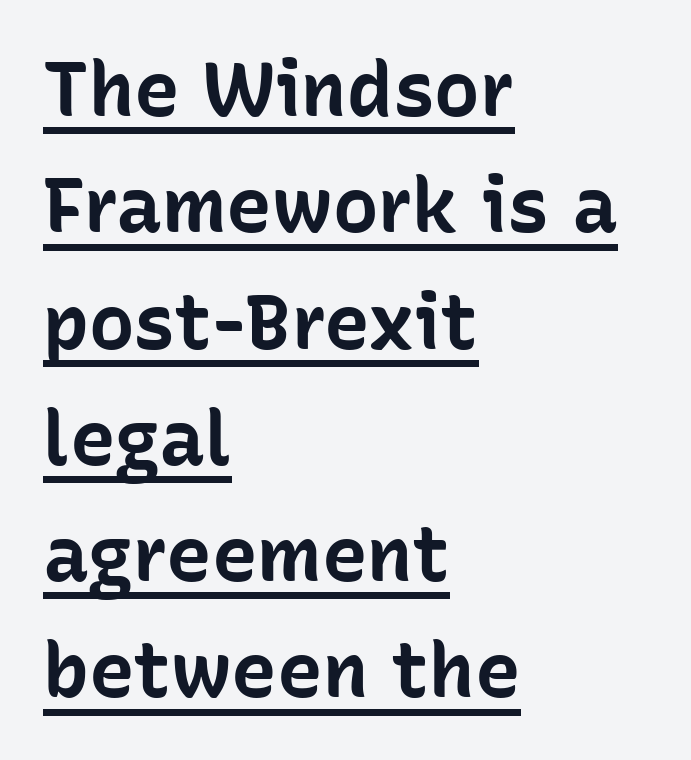
The block of text has a typical density, with ordinary space between rows. The glyphs have the mass of a bold cut. Does a line run under the words? Yes, clearly. The gaps between neighbouring characters are ordinary and unremarkable. Style check: upright. The text block is weighted toward the left margin, trailing off unevenly rightward.
